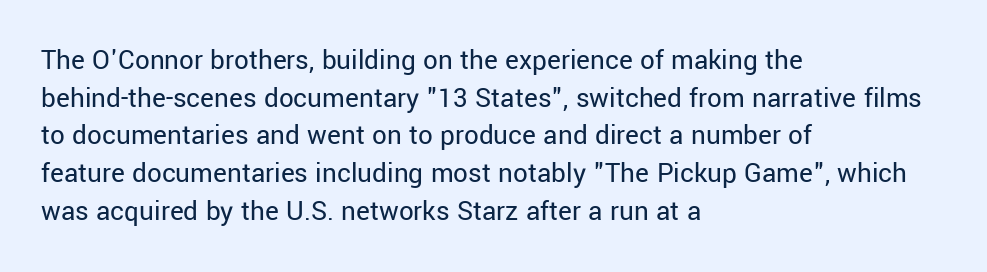
Is the letter spacing exaggerated? No — it looks like the ordinary default. Compared with a typical body face, this is equally light or lighter still. The axis of the letterforms is exactly vertical. Nothing sits at the stroke ends, so this counts as sans-serif. You could not count columns in this text — the font is proportionally spaced. In CSS terms this would be text-align: left.
